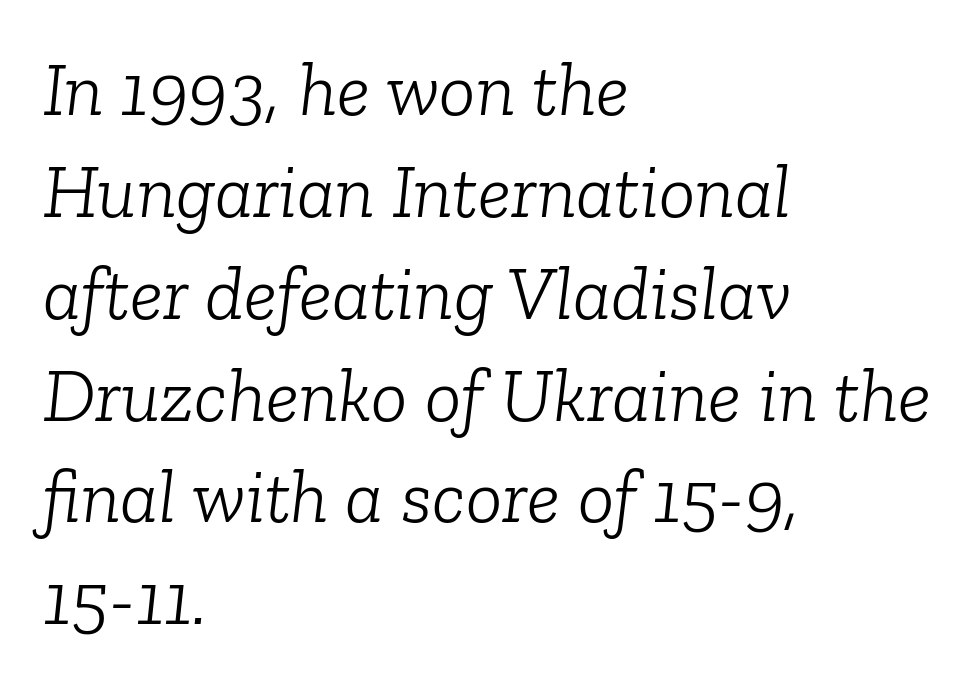
The image shows 76 px light serif type, italic (leaning right); set left-aligned, normal line spacing (1.34x), normal letter spacing, not underlined; low stroke contrast and a medium x-height.
